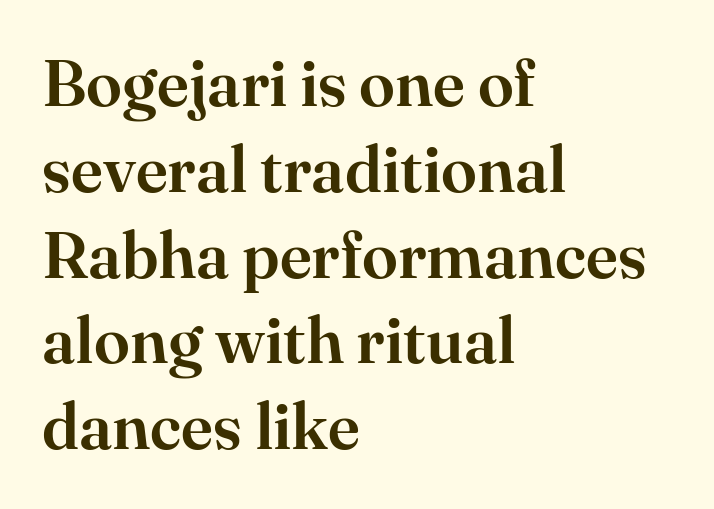
The image shows 65 px serif type, upright; set left-aligned, normal line spacing (1.32x), normal letter spacing, not underlined; high stroke contrast and a small x-height.
